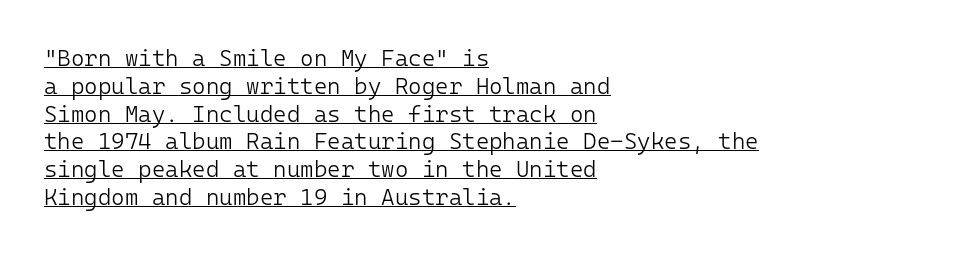
{"italic": "no", "bold": "no", "underline": "yes", "align": "left", "line_spacing_ratio": 1.21, "letter_spacing": "normal", "letter_spacing_em": 0.0, "glyph_px": 23}
